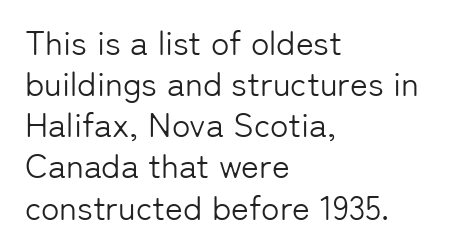
Q: Is the text bold? A: No.
Q: Is the text italic (slanted)? A: No, it is upright.
Q: Is the typeface a serif or a sans-serif typeface? A: Sans-serif.
Q: Is the text underlined? A: No.
Q: How is the paragraph aligned? A: Left-aligned.
Q: Is the spacing between letters normal or unusually wide? A: Normal.
Q: Width (condensed, normal, or wide)? A: Normal.
Q: Stroke contrast? A: Low.
Q: x-height? A: Medium.
Q: Monospaced? A: No.
